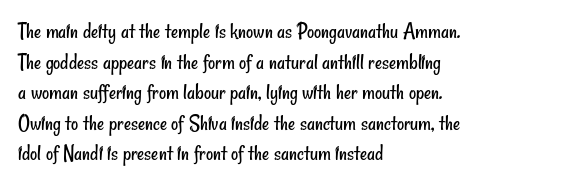
Q: Is the text bold? A: No.
Q: Is the text underlined? A: No.
Q: How is the paragraph aligned? A: Left-aligned.
Q: Is the spacing between letters normal or unusually wide? A: Normal.
Q: Is the spacing between lines tight, normal or loose? A: Normal.
